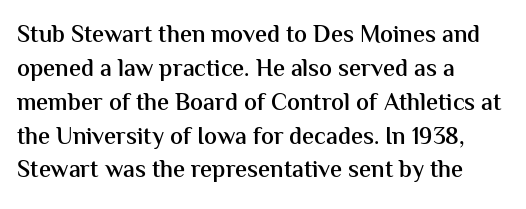
Does the weight exceed regular? Yes, but only to semibold. The glyphs are unaccompanied by any horizontal stroke below them. Line starts are locked; line ends wander. Leading: standard.
